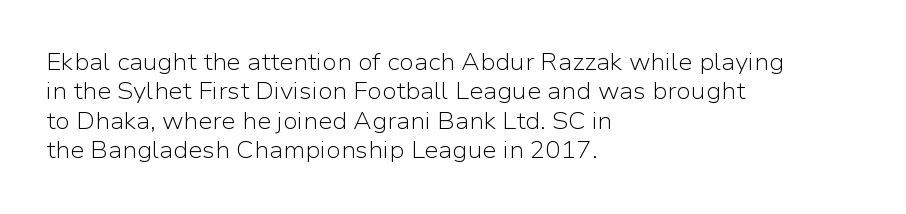
{"italic": "no", "bold": "no", "underline": "no", "align": "left", "line_spacing": "normal", "line_spacing_ratio": 1.28, "letter_spacing": "normal", "letter_spacing_em": 0.0, "glyph_px": 23}
